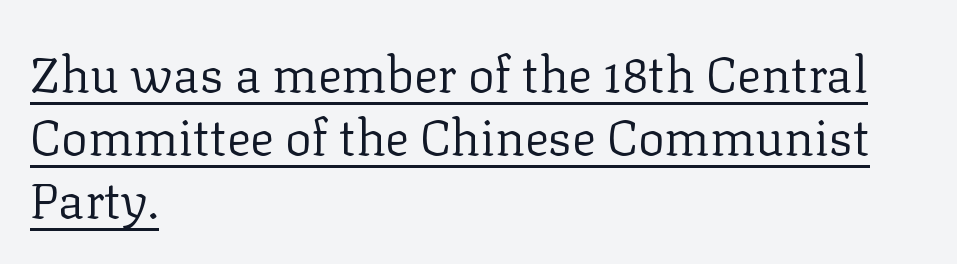
The image shows 50 px regular-weight serif type, upright; set left-aligned, normal line spacing (1.26x), normal letter spacing, underlined; low stroke contrast and a medium x-height.
